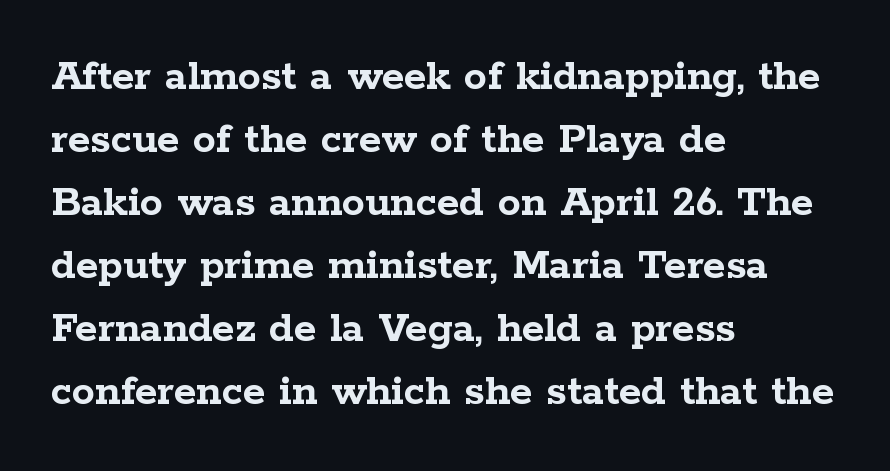
Compared with typical body copy, the letter spacing here is the same. Every character sits straight up, as roman type does. The characters look thick and weighty, a clear bold. Think of a printed novel: that variable character pitch is what you see here. The designer left line spacing at the default.
